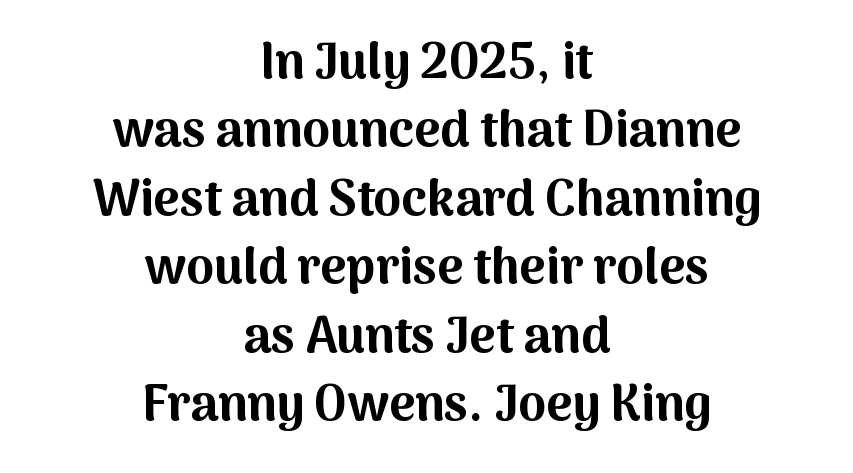
The image shows 50 px bold sans-serif type, upright; set centered, normal line spacing (1.37x), normal letter spacing, not underlined; medium stroke contrast and a medium x-height.
